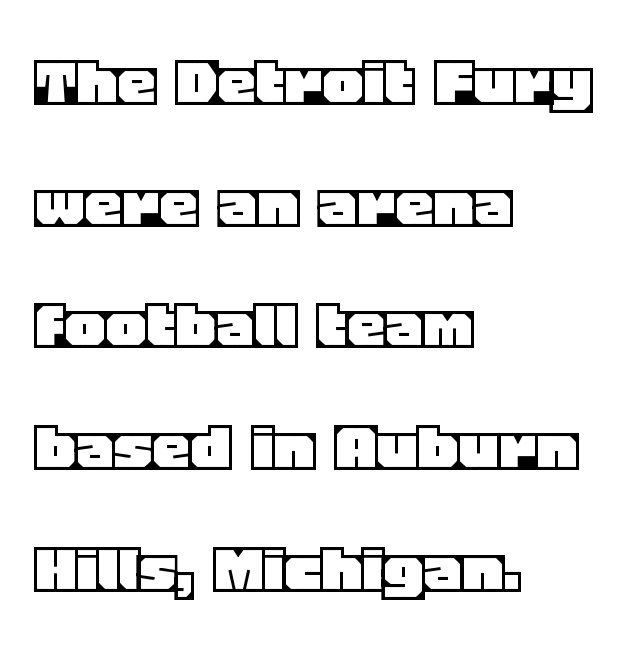
The image shows 77 px text type, upright; set left-aligned, normal line spacing (1.58x), normal letter spacing, not underlined; a large x-height.
